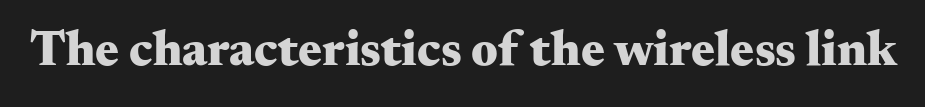
The image shows 50 px heavy, wide serif type, upright; set normal letter spacing, not underlined; medium stroke contrast and a small x-height.
